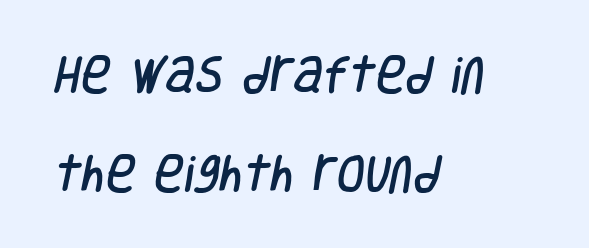
Q: Is the typeface a serif or a sans-serif typeface? A: Sans-serif.
Q: Is the text underlined? A: No.
Q: How is the paragraph aligned? A: Left-aligned.
Q: Is the spacing between letters normal or unusually wide? A: Normal.
Q: Is the spacing between lines tight, normal or loose? A: Loose.
Q: Width (condensed, normal, or wide)? A: Condensed.
Q: Stroke contrast? A: Low.
Q: x-height? A: Large.
Q: Monospaced? A: No.
